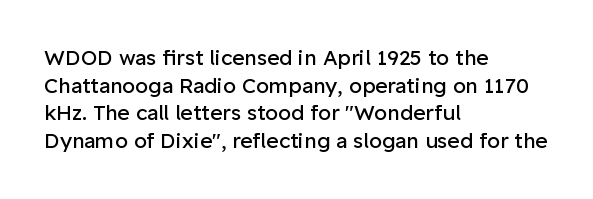
The image shows 21 px text type, upright; set left-aligned, normal line spacing (1.32x), normal letter spacing, not underlined.
